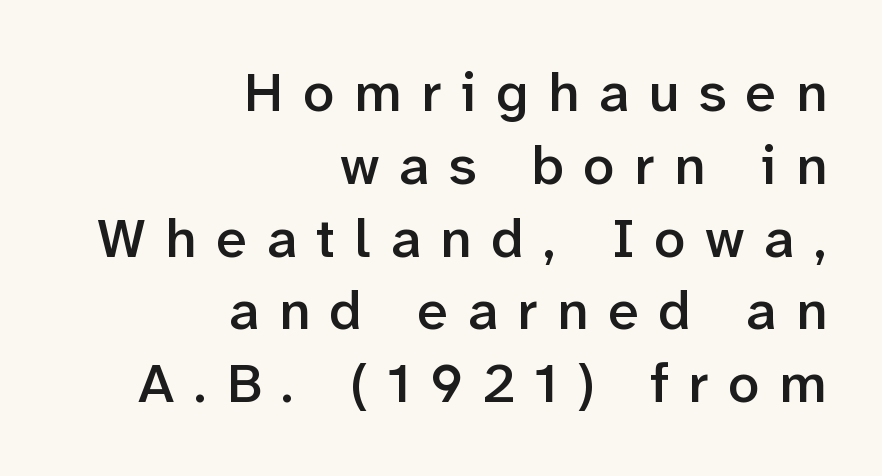
{"serif": "no", "italic": "no", "bold": "semi", "weight": "semibold", "width": "normal", "stroke_contrast": "low", "x_height": "medium", "monospaced": "no", "underline": "no", "align": "right", "line_spacing": "normal", "line_spacing_ratio": 1.3, "letter_spacing": "wide", "letter_spacing_em": 0.35, "glyph_px": 56}
